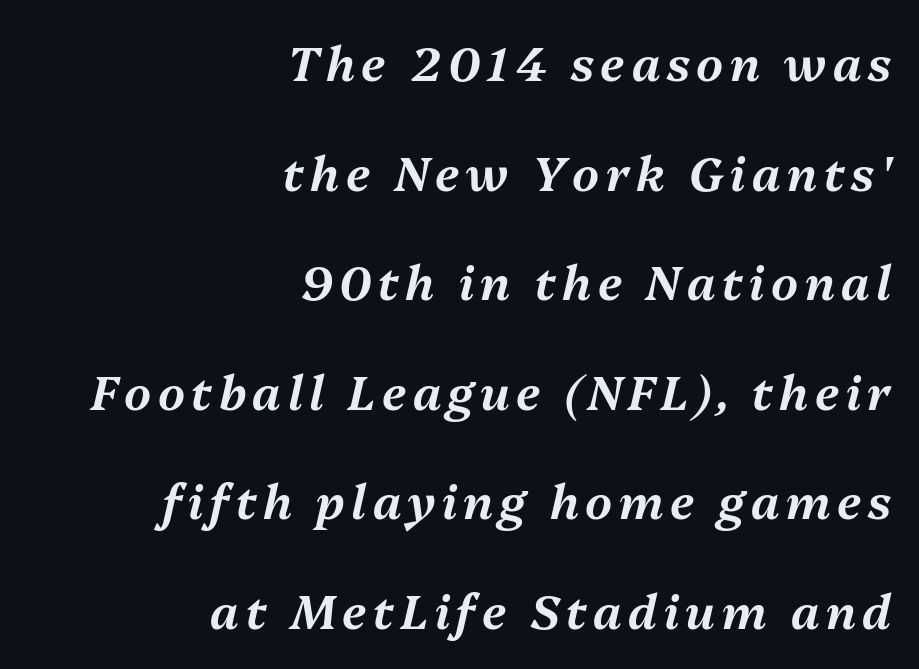
The image shows 47 px text type, italic (leaning right); set right-aligned, loose line spacing (2.33x), not underlined; medium stroke contrast and a medium x-height.
